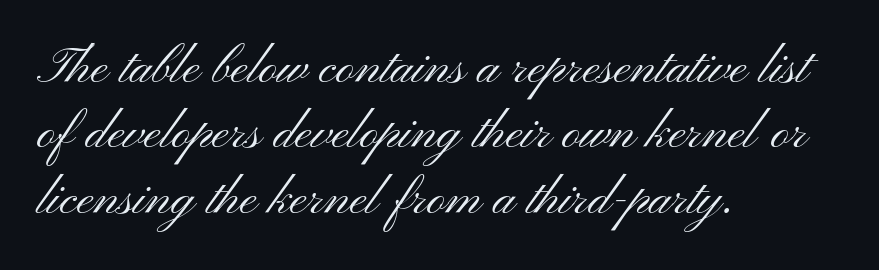
{"serif": "no", "bold": "no", "weight": "light", "width": "wide", "stroke_contrast": "medium", "x_height": "small", "monospaced": "no", "underline": "no", "align": "left", "line_spacing": "normal", "line_spacing_ratio": 1.28, "letter_spacing": "normal", "letter_spacing_em": 0.0, "glyph_px": 51}
